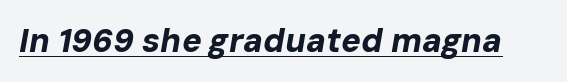
{"italic": "yes", "lean": "right", "slant_degrees": 10, "bold": "yes", "weight": "bold", "width": "normal", "stroke_contrast": "low", "x_height": "medium", "monospaced": "no", "underline": "yes", "letter_spacing": "normal", "letter_spacing_em": 0.0, "glyph_px": 33}
